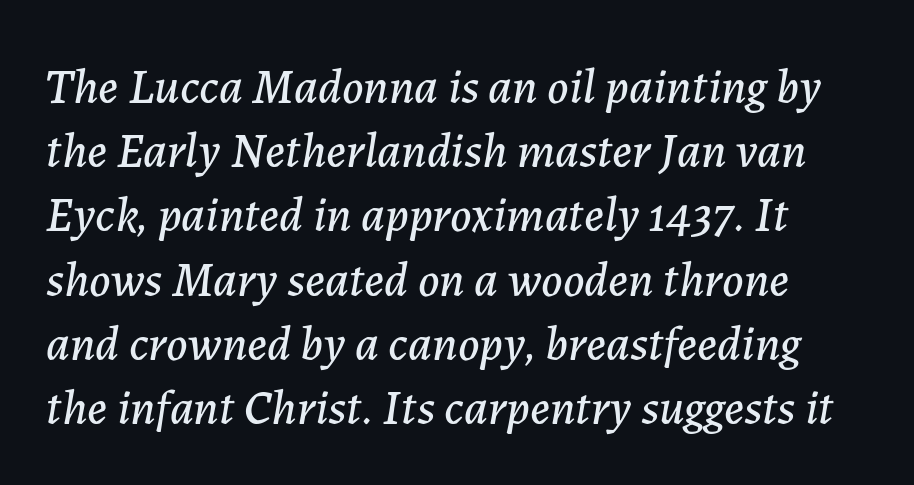
The image shows 49 px text type, italic (leaning right); set normal line spacing (1.31x), normal letter spacing, not underlined; low stroke contrast and a medium x-height.
